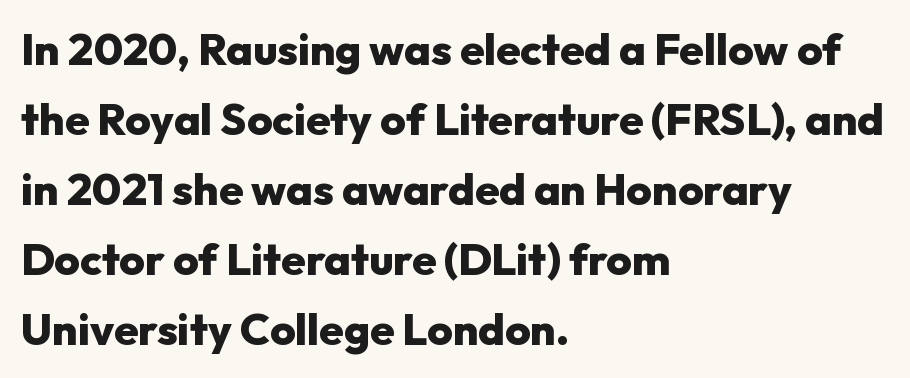
The image shows 44 px heavy sans-serif type, upright; set left-aligned, normal line spacing (1.59x), normal letter spacing, not underlined; low stroke contrast and a medium x-height.
